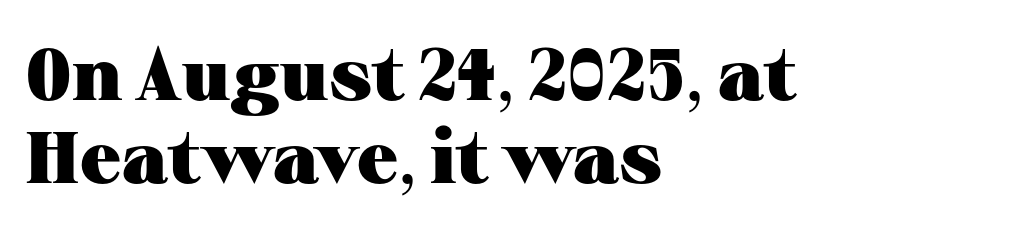
Does the type have serifs? Yes, each stem ends in a small foot. The glyphs have the mass of a bold cut. Characters follow at the spacing the type designer built in. The text block is weighted toward the left margin, trailing off unevenly rightward.
